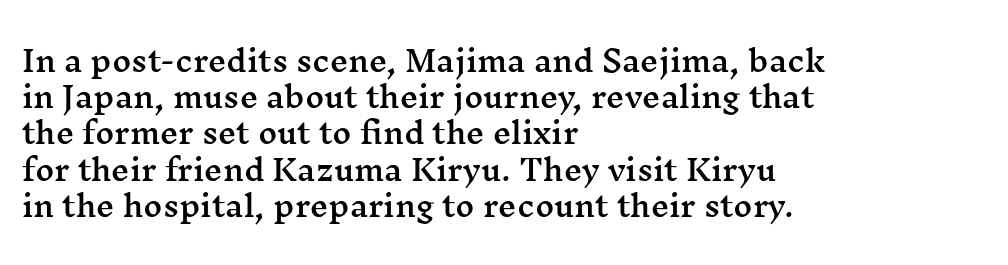
{"serif": "yes", "italic": "no", "width": "wide", "stroke_contrast": "medium", "x_height": "medium", "monospaced": "no", "underline": "no", "align": "left", "line_spacing": "normal", "line_spacing_ratio": 1.25, "letter_spacing": "normal", "letter_spacing_em": 0.0, "glyph_px": 29}
